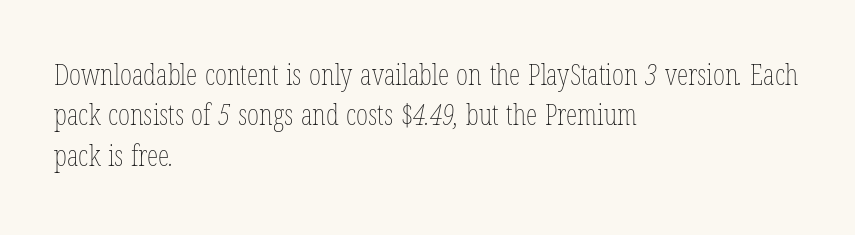
{"bold": "no", "weight": "thin", "width": "condensed", "stroke_contrast": "low", "x_height": "medium", "monospaced": "no", "underline": "no", "align": "left", "line_spacing": "normal", "line_spacing_ratio": 1.39, "letter_spacing": "normal", "letter_spacing_em": 0.0, "glyph_px": 29}
